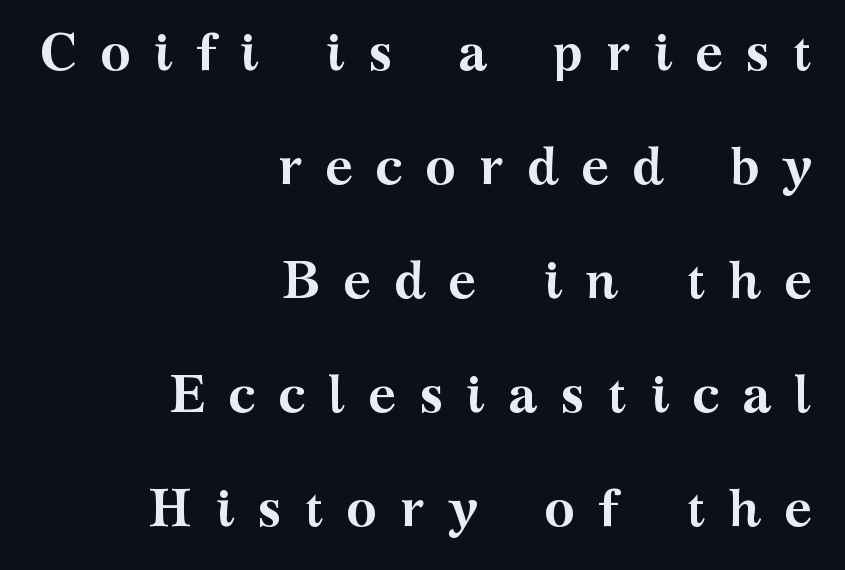
Small tapered or slab feet sit at the stroke ends, so this counts as serif. The letters stand upright; this is a roman face. Horizontal alignment here is rightward, an uncommon choice for prose. The space beneath each line is pristine and unruled. Summary of weight: heavy, a full bold. A typesetter would call this leading open, well beyond the default.
